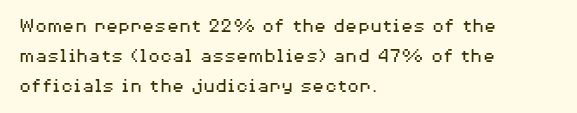
Rule under the text: the space is simply empty. Upright lettering throughout. This rendering leaves character spacing at its baseline value. If you drew a ruler down the left edge, every line would touch it. Is there much room between lines? A standard amount, neither cramped nor airy. This reads as an unemphasized weight, regular at the heaviest.
